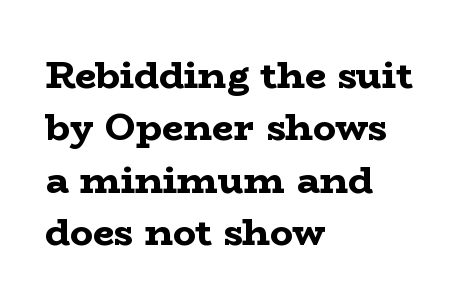
These lines sit exactly where default settings would place them. Teacher's note: observe the even left margin — that is flush-left alignment. The type family on display is of the serif kind. Do the characters align in a grid? No, the font is proportional. The typography opts for an upright posture over an oblique one.
